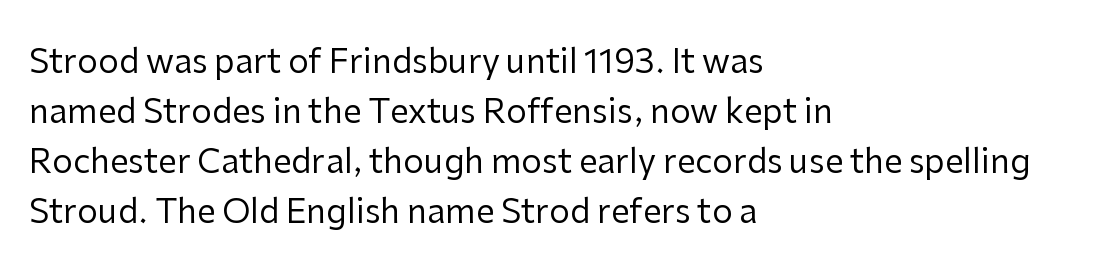
Q: Is the text bold? A: No.
Q: Is the text italic (slanted)? A: No, it is upright.
Q: Is the typeface a serif or a sans-serif typeface? A: Sans-serif.
Q: Is the text underlined? A: No.
Q: How is the paragraph aligned? A: Left-aligned.
Q: Is the spacing between letters normal or unusually wide? A: Normal.
Q: Is the spacing between lines tight, normal or loose? A: Normal.
Q: Width (condensed, normal, or wide)? A: Normal.
Q: Stroke contrast? A: Low.
Q: x-height? A: Medium.
Q: Monospaced? A: No.
